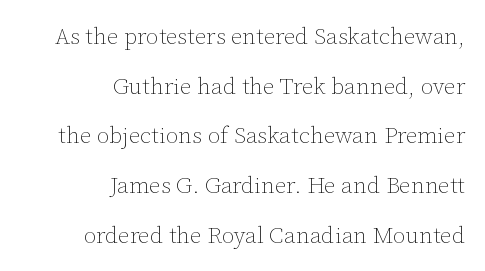
Q: Is the text bold? A: No.
Q: Is the text italic (slanted)? A: No, it is upright.
Q: Is the text underlined? A: No.
Q: How is the paragraph aligned? A: Right-aligned.
Q: Is the spacing between letters normal or unusually wide? A: Normal.
Q: Is the spacing between lines tight, normal or loose? A: Loose.
